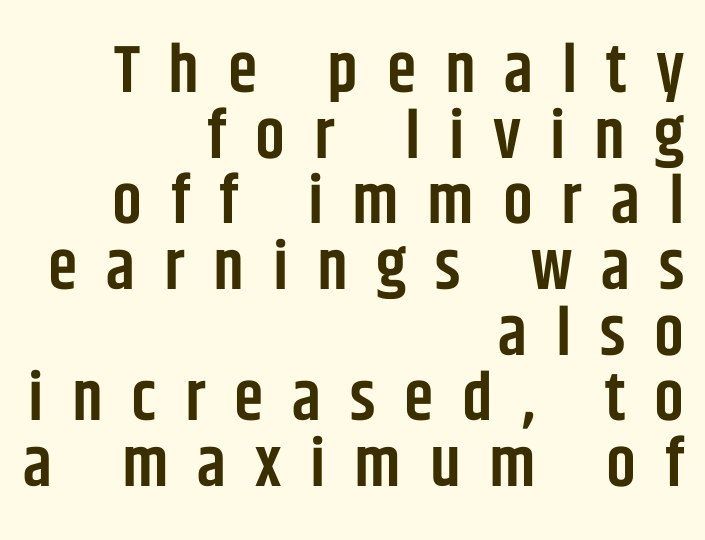
This rendering employs a face without finishing strokes, i.e., a sans-serif. On the weight axis this lands at semibold, roughly 600. Tall strokes in this sample are plumb rather than angled. The rendering uses a small line-height, squeezing the rows. The area under the type is left untouched. Note the varied advance widths — an 'i' is clearly narrower than an 'm'.
